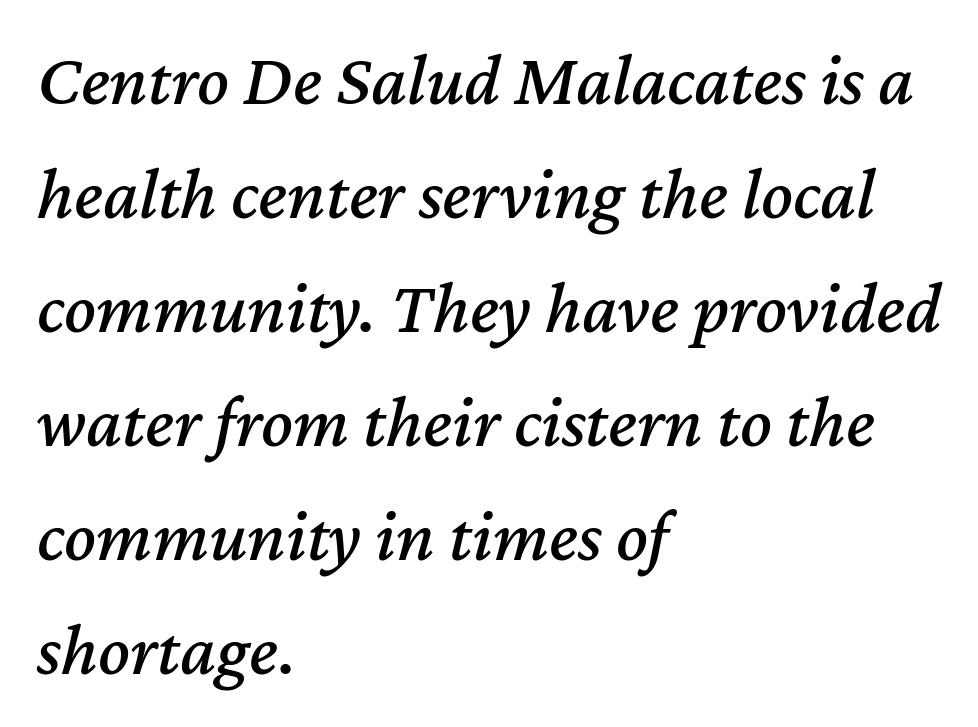
Q: Is the text italic (slanted)? A: Yes, it leans right by about 12 degrees.
Q: Is the text underlined? A: No.
Q: How is the paragraph aligned? A: Left-aligned.
Q: Is the spacing between letters normal or unusually wide? A: Normal.
Q: Is the spacing between lines tight, normal or loose? A: Normal.
Q: Width (condensed, normal, or wide)? A: Normal.
Q: Stroke contrast? A: Medium.
Q: x-height? A: Medium.
Q: Monospaced? A: No.
